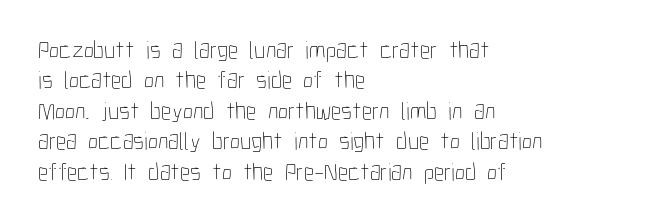
The image shows 25 px text type, upright; set left-aligned, line spacing 1.22x, normal letter spacing, not underlined.
